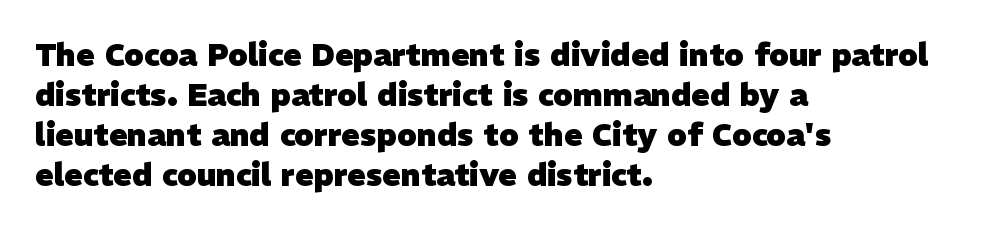
{"serif": "no", "bold": "yes", "weight": "heavy", "width": "normal", "stroke_contrast": "low", "x_height": "medium", "monospaced": "no", "underline": "no", "align": "left", "line_spacing": "normal", "line_spacing_ratio": 1.29, "letter_spacing": "normal", "letter_spacing_em": 0.0, "glyph_px": 31}
